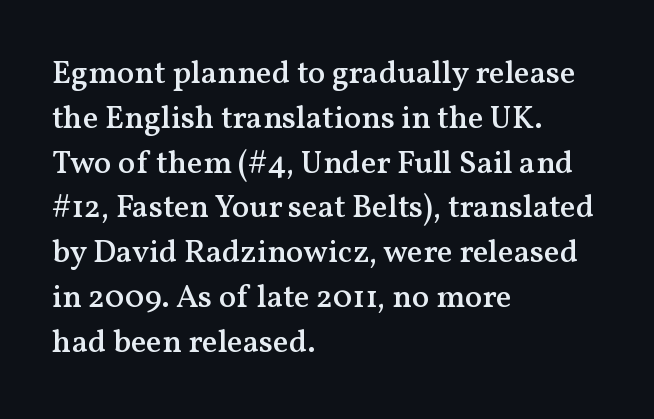
{"serif": "yes", "italic": "no", "bold": "semi", "weight": "semibold", "width": "normal", "stroke_contrast": "medium", "x_height": "medium", "monospaced": "no", "underline": "no", "align": "left", "line_spacing": "normal", "line_spacing_ratio": 1.4, "letter_spacing": "normal", "letter_spacing_em": 0.0, "glyph_px": 32}
